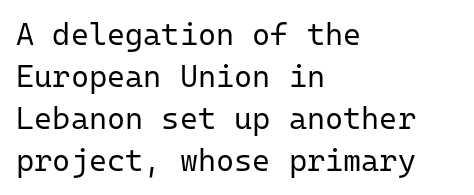
{"serif": "no", "italic": "no", "bold": "no", "weight": "regular", "width": "normal", "stroke_contrast": "low", "x_height": "medium", "monospaced": "yes", "underline": "no", "align": "left", "line_spacing": "normal", "line_spacing_ratio": 1.35, "letter_spacing": "normal", "letter_spacing_em": 0.0, "glyph_px": 31}
